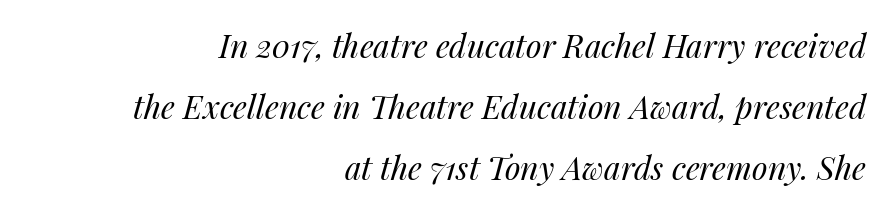
Check the space under the baseline: it is left empty. The face used here is proportionally spaced, like ordinary book or web type. Does extra space separate the letters? No, they use regular spacing. This is oblique type, the kind used for emphasis or titles. Quick note: interline space is abundant. Stems and bowls with no extra thickness — not bold.
